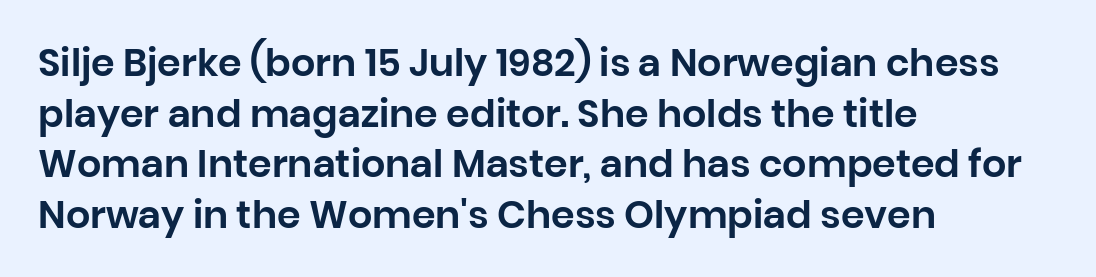
Leading: standard. Glyph-to-glyph distance matches everyday printed text. A bare baseline throughout the passage. Serifs: no, the terminals of the letterforms are clean.
